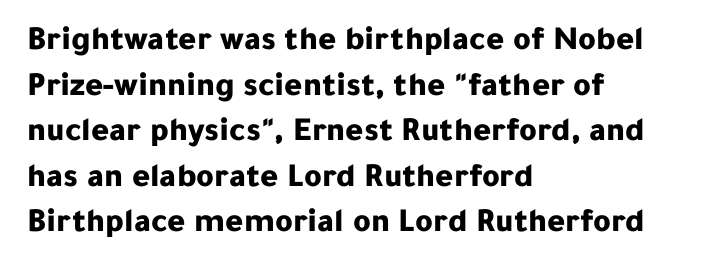
{"serif": "no", "italic": "no", "bold": "yes", "weight": "bold", "width": "normal", "stroke_contrast": "low", "x_height": "medium", "monospaced": "no", "underline": "no", "align": "left", "line_spacing": "normal", "line_spacing_ratio": 1.34, "letter_spacing": "normal", "letter_spacing_em": 0.0, "glyph_px": 34}
